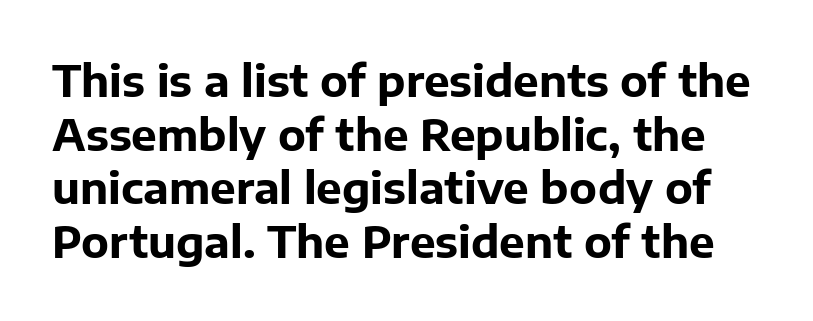
{"serif": "no", "italic": "no", "bold": "yes", "weight": "bold", "width": "normal", "stroke_contrast": "low", "x_height": "medium", "monospaced": "no", "underline": "no", "line_spacing": "normal", "line_spacing_ratio": 1.25, "letter_spacing": "normal", "letter_spacing_em": 0.0, "glyph_px": 43}
